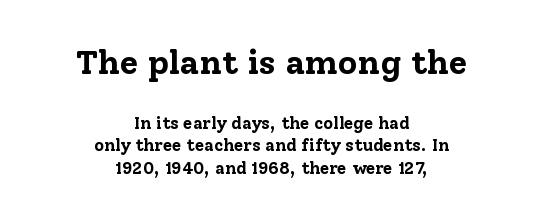
The image shows 34 px bold serif type, upright; set centered, normal line spacing (1.3x), normal letter spacing, not underlined; the first (top) block is 2.0x larger; low stroke contrast and a medium x-height.
